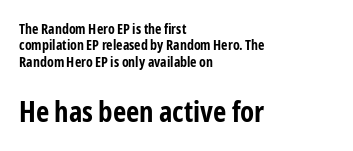
The image shows 29 px bold, condensed sans-serif type, upright; set left-aligned, line spacing 1.17x, normal letter spacing, not underlined; the second (bottom) block is 2.07x larger; low stroke contrast and a medium x-height.
